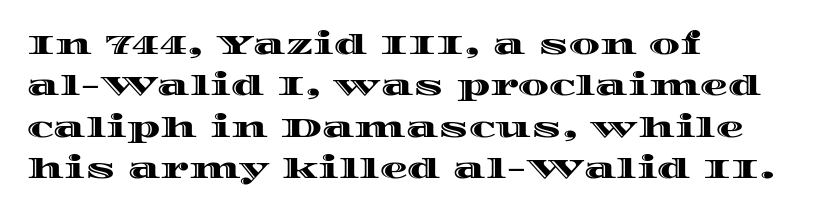
Q: Is the text italic (slanted)? A: No, it is upright.
Q: Is the text underlined? A: No.
Q: How is the paragraph aligned? A: Left-aligned.
Q: Is the spacing between letters normal or unusually wide? A: Normal.
Q: Is the spacing between lines tight, normal or loose? A: Normal.
Q: Width (condensed, normal, or wide)? A: Wide.
Q: x-height? A: Large.
Q: Monospaced? A: No.
